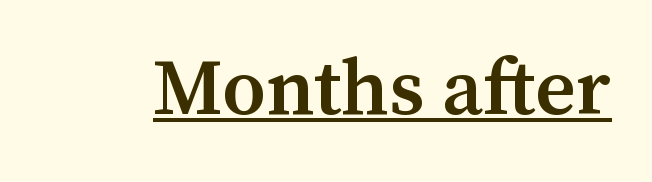
{"serif": "yes", "italic": "no", "bold": "semi", "weight": "semibold", "width": "normal", "stroke_contrast": "medium", "x_height": "medium", "monospaced": "no", "underline": "yes", "letter_spacing": "normal", "letter_spacing_em": 0.0, "glyph_px": 79}
